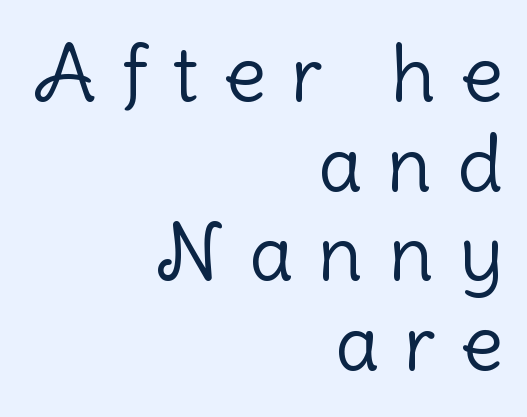
The image shows 78 px light sans-serif type, upright; set right-aligned, tight line spacing (1.15x), unusually wide letter spacing (+0.32 em), not underlined; low stroke contrast and a medium x-height.
